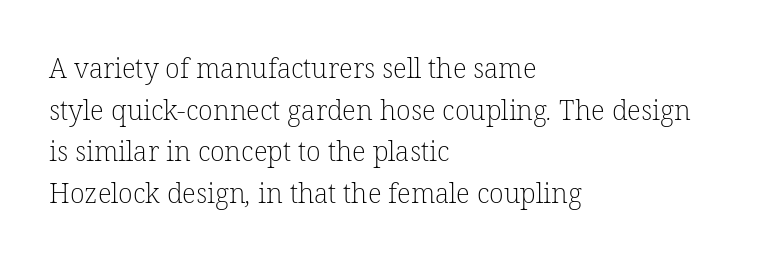
The image shows 27 px text type; set left-aligned, normal line spacing (1.54x), normal letter spacing, not underlined.
